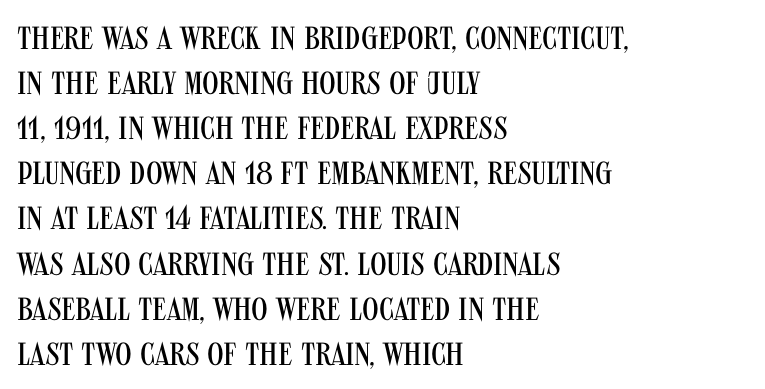
The rendering uses natural spacing where letterforms have individual widths. Observe the ordinary spacing: letters are neighbours, not strangers. The rows are spaced the way most documents space them. Visually the block forms a straight wall on the left and a jagged coastline on the right. Unbolded letterforms with no extra heft. Grotesque or geometric, the face here clearly has no serifs.
